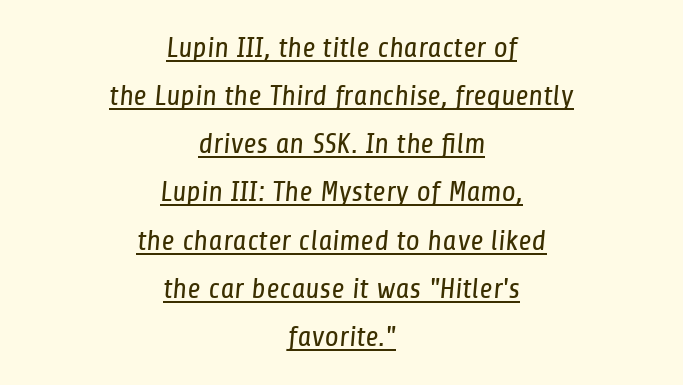
Q: Is the text bold? A: No.
Q: Is the typeface a serif or a sans-serif typeface? A: Sans-serif.
Q: Is the text underlined? A: Yes.
Q: How is the paragraph aligned? A: Centered.
Q: Is the spacing between letters normal or unusually wide? A: Normal.
Q: Is the spacing between lines tight, normal or loose? A: Normal.
Q: Width (condensed, normal, or wide)? A: Condensed.
Q: Stroke contrast? A: Low.
Q: x-height? A: Medium.
Q: Monospaced? A: No.
